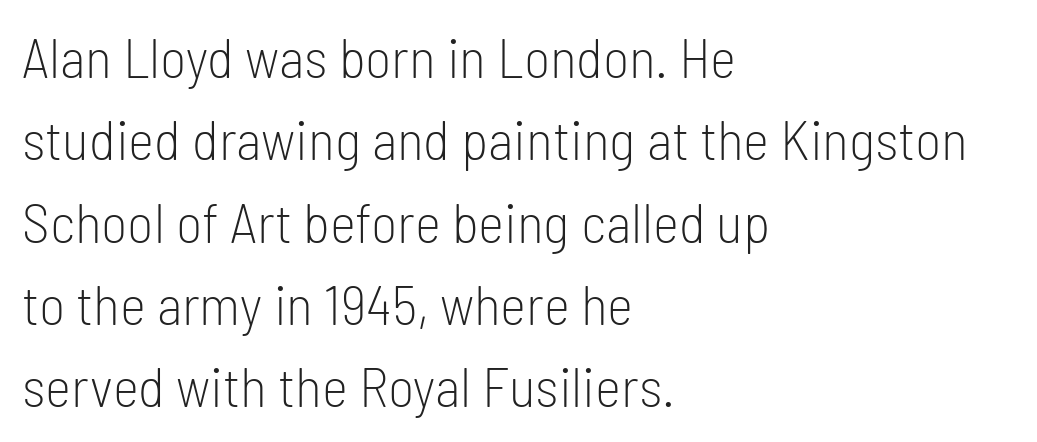
The image shows 56 px light, condensed sans-serif type, upright; set left-aligned, normal line spacing (1.47x), normal letter spacing, not underlined; low stroke contrast and a medium x-height.
